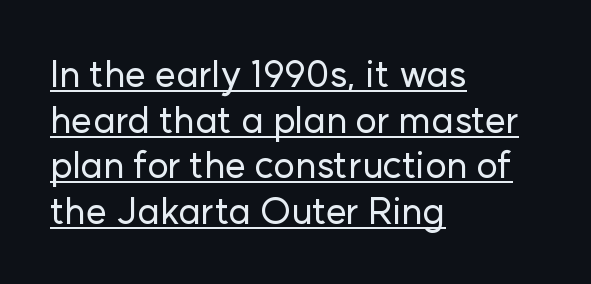
The image shows 37 px sans-serif type, upright; set left-aligned, line spacing 1.23x, normal letter spacing, underlined; low stroke contrast and a medium x-height.
